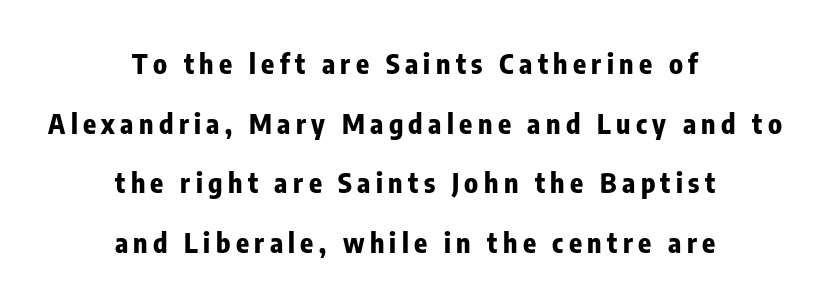
Inter-character spacing is expanded well beyond the font's built-in metrics. Beneath every word, the page is bare. A roman cut, with each character standing at attention. The compositor balanced each line on the midline. In terms of weight, the rendering is a true, heavy bold. Vertically, the passage feels expansive, rows floating well apart.
